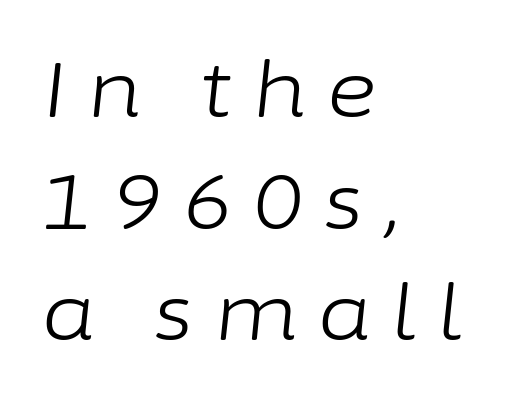
{"italic": "yes", "lean": "right", "slant_degrees": 6, "bold": "no", "weight": "light", "width": "normal", "stroke_contrast": "low", "x_height": "medium", "monospaced": "no", "underline": "no", "align": "left", "line_spacing": "normal", "line_spacing_ratio": 1.43, "letter_spacing": "wide", "letter_spacing_em": 0.26, "glyph_px": 78}
